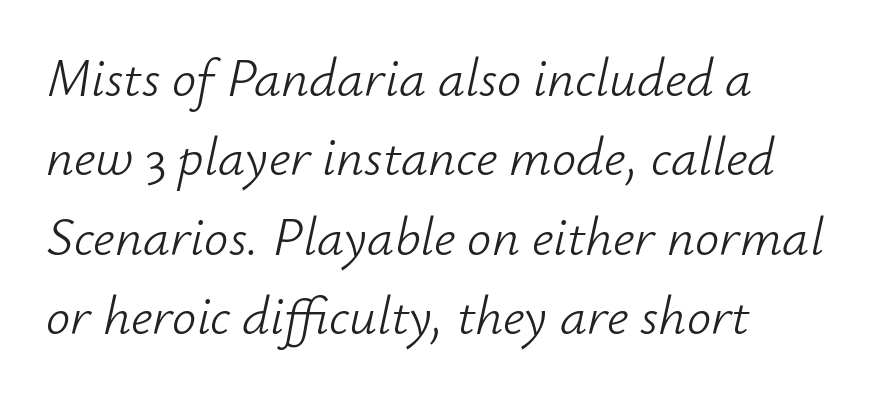
The axis of the letterforms is tilted away from vertical. The passage shown is not bold in any degree. The rendering uses natural spacing where letterforms have individual widths. Is the letter spacing exaggerated? No — it looks like the ordinary default.
